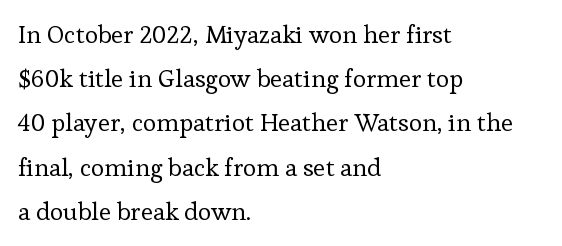
Q: Is the text bold? A: No.
Q: Is the text italic (slanted)? A: No, it is upright.
Q: Is the text underlined? A: No.
Q: How is the paragraph aligned? A: Left-aligned.
Q: Is the spacing between letters normal or unusually wide? A: Normal.
